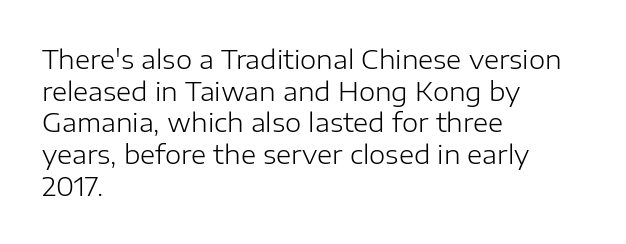
{"italic": "no", "bold": "no", "underline": "no", "align": "left", "line_spacing_ratio": 1.22, "letter_spacing": "normal", "letter_spacing_em": 0.0, "glyph_px": 26}
